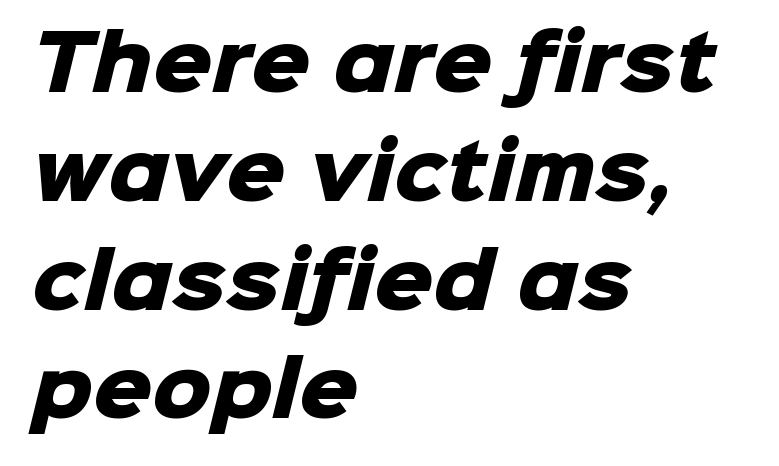
Line spacing here is normal. Look at the bottom of the vertical strokes: they stop flat, with no serifs. How are the letters spaced? Ordinarily, with no added tracking. Honestly, there is no underline to notice here at all. All the whitespace from short lines collects on the right. The letters are bold, with thick, heavy strokes.
